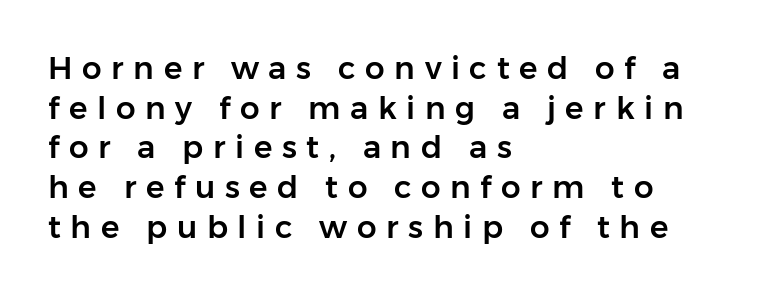
If you drew a ruler down the left edge, every line would touch it. The zone under the glyphs is completely vacant. Note: no serifs on the glyphs. Here the designer chose a conventional face with non-uniform glyph widths.
